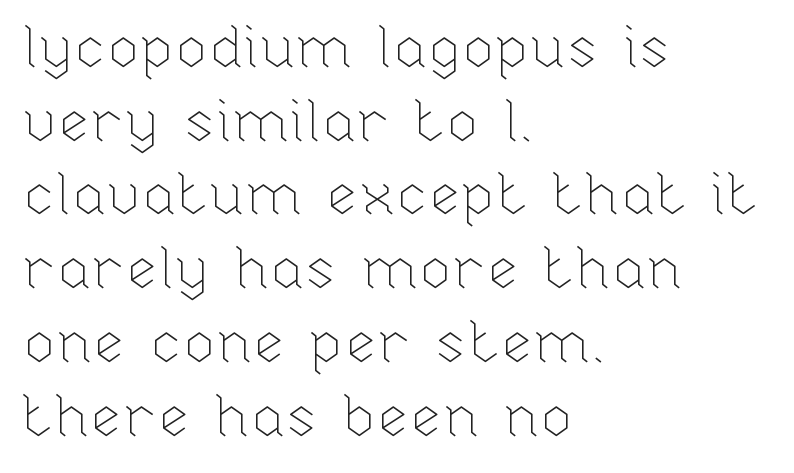
The image shows 59 px thin type, upright; set left-aligned, normal line spacing (1.25x), normal letter spacing, not underlined; low stroke contrast and a medium x-height.
